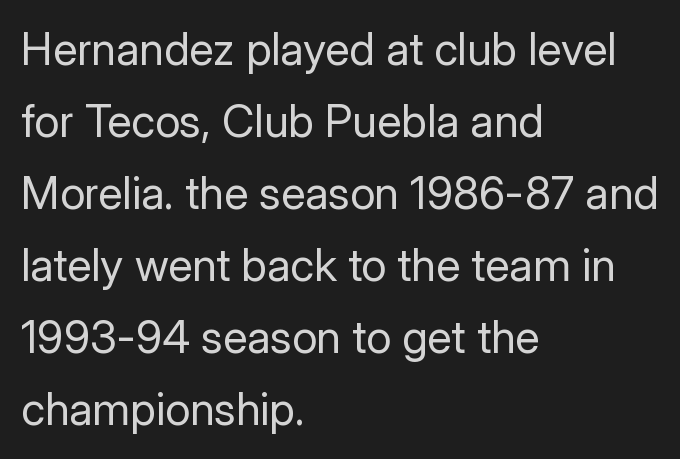
No italicization has been applied; the sample stays upright. The tracking reads as untouched default to a designer's eye. Beneath every word, the page is bare. The letters carry no serifs — their stems end cleanly without finishing strokes.
